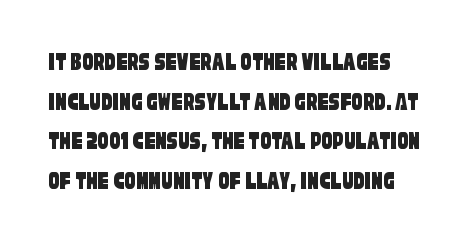
{"underline": "no", "line_spacing": "normal", "line_spacing_ratio": 1.47, "letter_spacing": "normal", "letter_spacing_em": 0.0, "glyph_px": 27}
